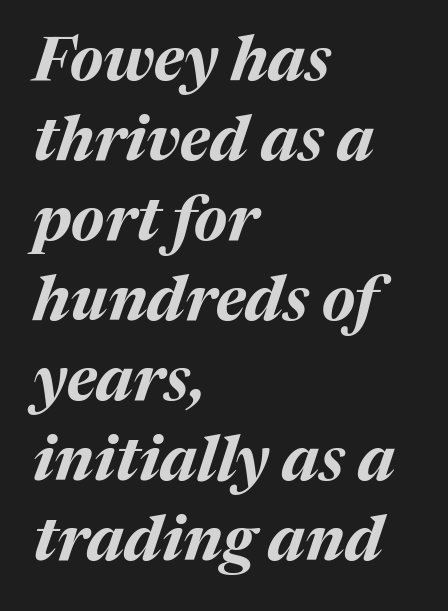
Q: Is the text bold? A: Yes.
Q: Is the text italic (slanted)? A: Yes, it leans right by about 17 degrees.
Q: Is the text underlined? A: No.
Q: How is the paragraph aligned? A: Left-aligned.
Q: Is the spacing between letters normal or unusually wide? A: Normal.
Q: Is the spacing between lines tight, normal or loose? A: Normal.
Q: Width (condensed, normal, or wide)? A: Normal.
Q: Stroke contrast? A: Medium.
Q: x-height? A: Medium.
Q: Monospaced? A: No.
